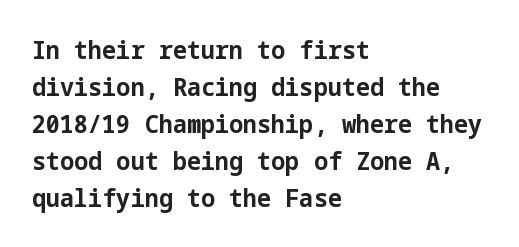
Q: Is the text bold? A: Yes.
Q: Is the text italic (slanted)? A: No, it is upright.
Q: Is the text underlined? A: No.
Q: How is the paragraph aligned? A: Left-aligned.
Q: Is the spacing between letters normal or unusually wide? A: Normal.
Q: Is the spacing between lines tight, normal or loose? A: Normal.
